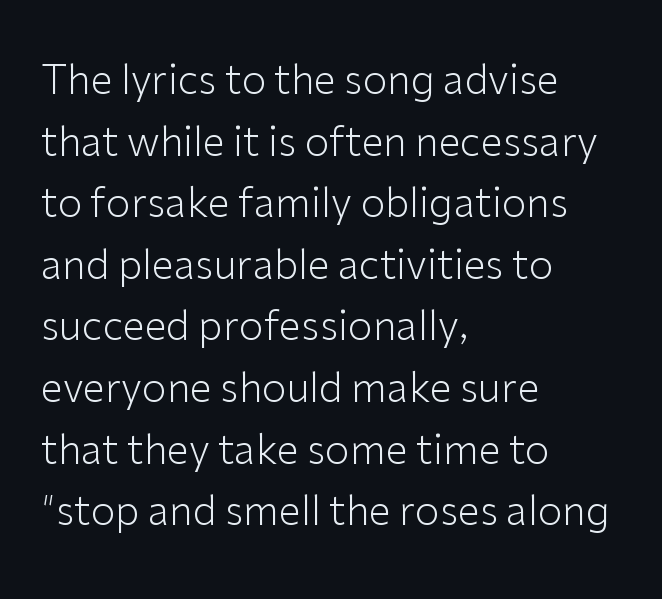
{"serif": "no", "italic": "no", "bold": "no", "weight": "light", "width": "normal", "stroke_contrast": "low", "x_height": "medium", "monospaced": "no", "underline": "no", "align": "left", "line_spacing": "normal", "line_spacing_ratio": 1.54, "letter_spacing": "normal", "letter_spacing_em": 0.0, "glyph_px": 40}
